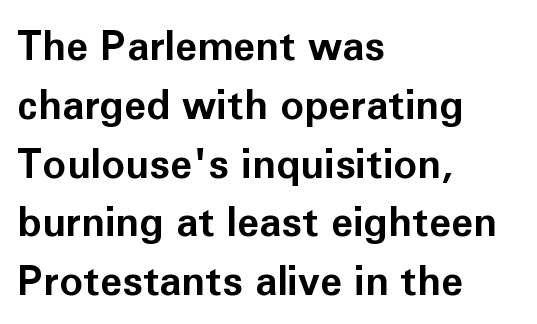
{"serif": "no", "italic": "no", "bold": "yes", "weight": "bold", "width": "normal", "stroke_contrast": "low", "x_height": "medium", "monospaced": "no", "underline": "no", "align": "left", "line_spacing": "normal", "line_spacing_ratio": 1.47, "letter_spacing": "normal", "letter_spacing_em": 0.0, "glyph_px": 40}
